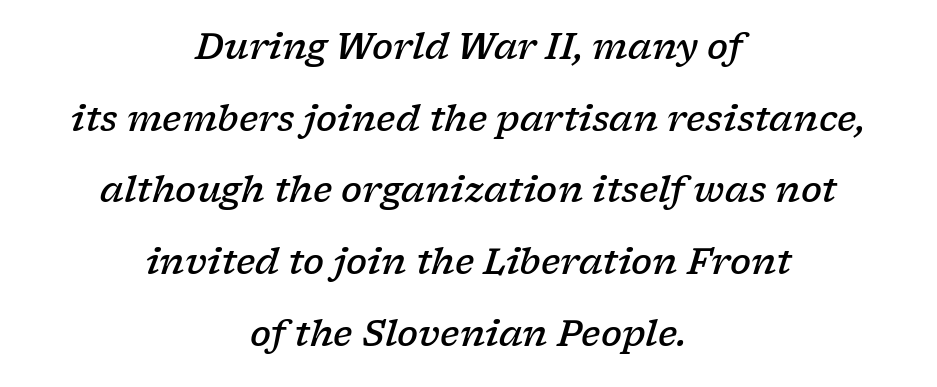
Q: Is the text bold? A: Semi-bold.
Q: Is the text italic (slanted)? A: Yes, it leans right by about 17 degrees.
Q: Is the typeface a serif or a sans-serif typeface? A: Serif.
Q: Is the text underlined? A: No.
Q: How is the paragraph aligned? A: Centered.
Q: Is the spacing between letters normal or unusually wide? A: Normal.
Q: Is the spacing between lines tight, normal or loose? A: Loose.
Q: Width (condensed, normal, or wide)? A: Wide.
Q: Stroke contrast? A: Low.
Q: x-height? A: Medium.
Q: Monospaced? A: No.
